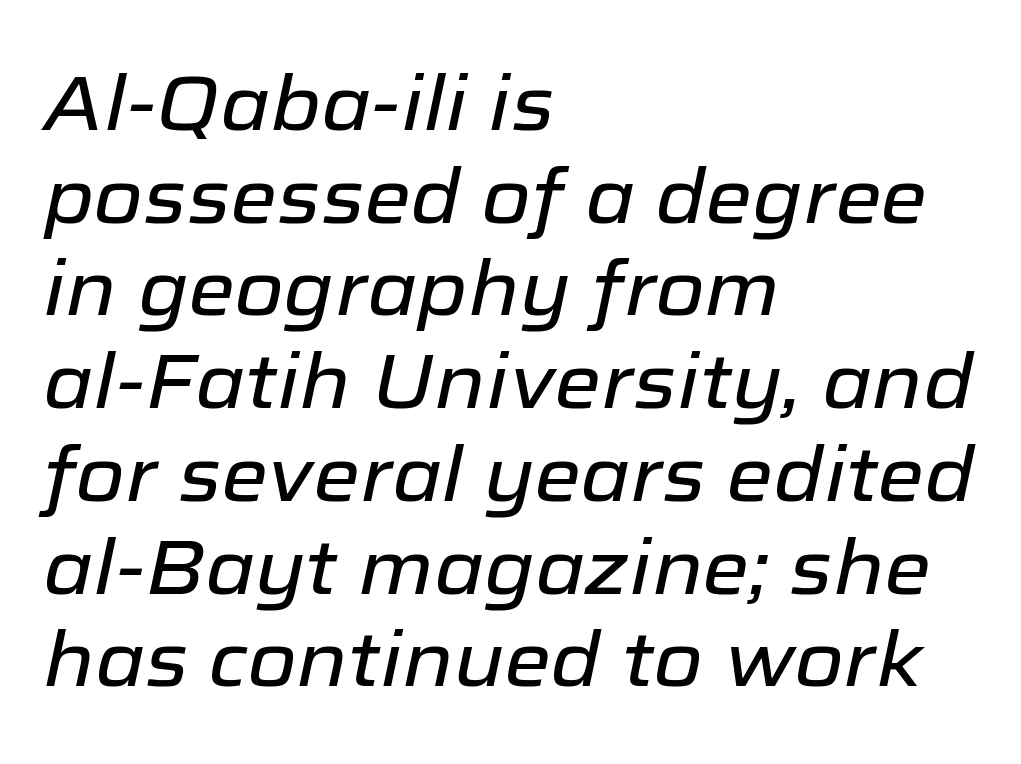
{"italic": "yes", "lean": "right", "slant_degrees": 12, "width": "normal", "stroke_contrast": "low", "x_height": "medium", "monospaced": "no", "underline": "no", "align": "left", "line_spacing_ratio": 1.22, "letter_spacing": "normal", "letter_spacing_em": 0.0, "glyph_px": 76}
